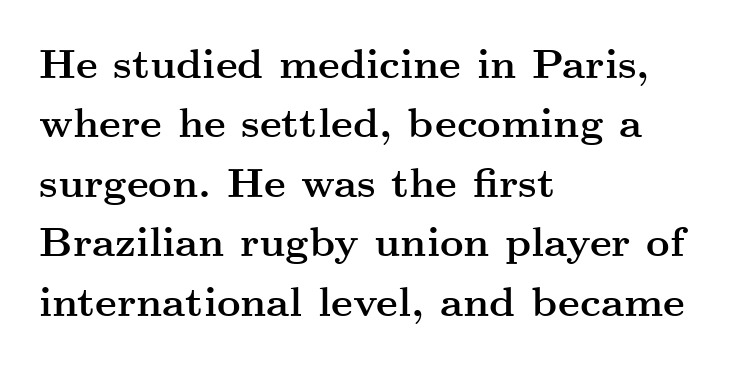
{"serif": "yes", "italic": "no", "bold": "yes", "weight": "semibold", "width": "wide", "stroke_contrast": "medium", "x_height": "small", "monospaced": "no", "underline": "no", "align": "left", "line_spacing": "normal", "line_spacing_ratio": 1.45, "letter_spacing": "normal", "letter_spacing_em": 0.0, "glyph_px": 41}
